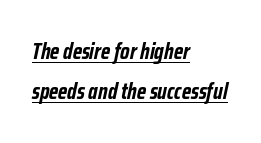
The image shows 23 px bold type, italic (leaning right); set left-aligned, line spacing 1.74x, normal letter spacing, underlined.
